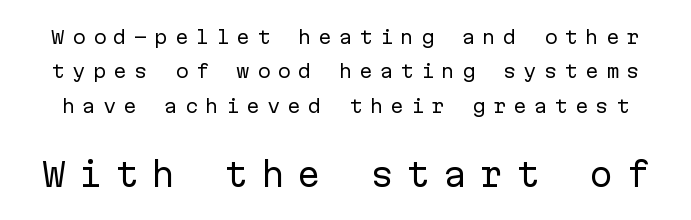
{"serif": "no", "italic": "no", "bold": "no", "weight": "regular", "width": "normal", "stroke_contrast": "low", "x_height": "medium", "monospaced": "yes", "underline": "no", "line_spacing": "loose", "line_spacing_ratio": 1.91, "letter_spacing": "wide", "letter_spacing_em": 0.39, "larger_block": "second", "size_ratio": 1.78, "glyph_px": 32}
